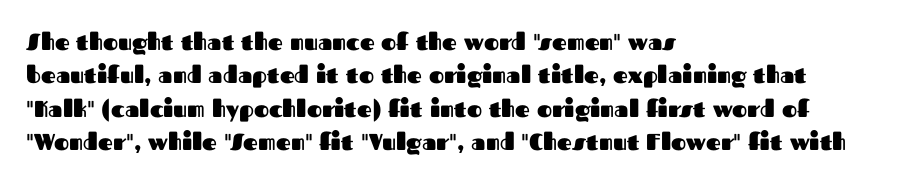
The image shows 23 px bold type, upright; set left-aligned, normal line spacing (1.45x), normal letter spacing, not underlined.
